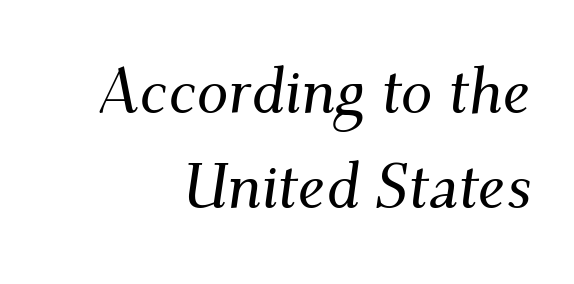
Q: Is the text italic (slanted)? A: Yes, it leans right by about 9 degrees.
Q: Is the typeface a serif or a sans-serif typeface? A: Serif.
Q: Is the text underlined? A: No.
Q: How is the paragraph aligned? A: Right-aligned.
Q: Is the spacing between letters normal or unusually wide? A: Normal.
Q: Is the spacing between lines tight, normal or loose? A: Normal.
Q: Width (condensed, normal, or wide)? A: Normal.
Q: Stroke contrast? A: Medium.
Q: x-height? A: Small.
Q: Monospaced? A: No.
